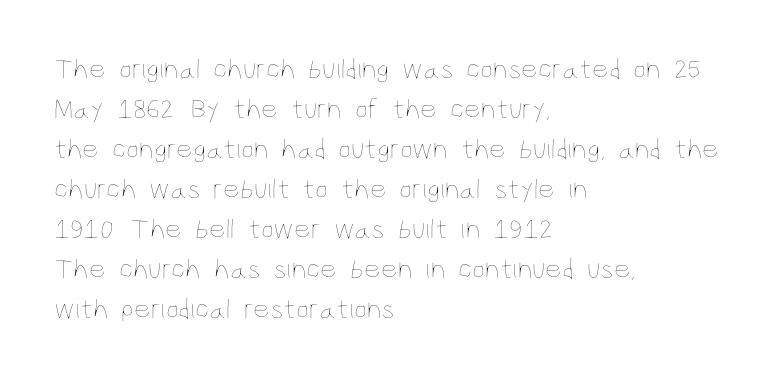
{"italic": "no", "bold": "no", "weight": "thin", "width": "condensed", "stroke_contrast": "low", "x_height": "large", "monospaced": "no", "underline": "no", "align": "left", "line_spacing": "normal", "line_spacing_ratio": 1.38, "letter_spacing": "normal", "letter_spacing_em": 0.0, "glyph_px": 29}
